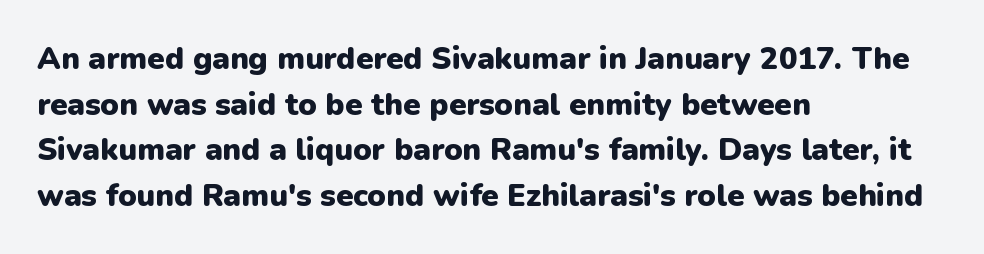
Q: Is the text bold? A: Yes.
Q: Is the text italic (slanted)? A: No, it is upright.
Q: Is the typeface a serif or a sans-serif typeface? A: Sans-serif.
Q: Is the text underlined? A: No.
Q: How is the paragraph aligned? A: Left-aligned.
Q: Is the spacing between letters normal or unusually wide? A: Normal.
Q: Is the spacing between lines tight, normal or loose? A: Normal.
Q: Width (condensed, normal, or wide)? A: Normal.
Q: Stroke contrast? A: Low.
Q: x-height? A: Medium.
Q: Monospaced? A: No.
